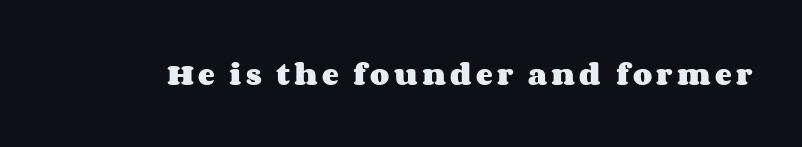
Weight check: bold — yes, fully. Ascenders rise straight up at ninety degrees. The string is rendered with underlining switched off.
